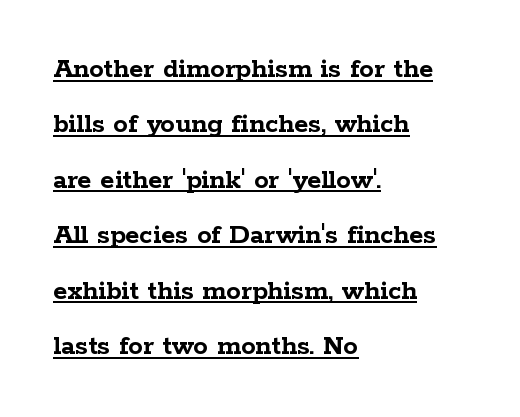
The image shows 29 px semibold, wide serif type, upright; set left-aligned, loose line spacing (1.91x), normal letter spacing, underlined; low stroke contrast and a medium x-height.
